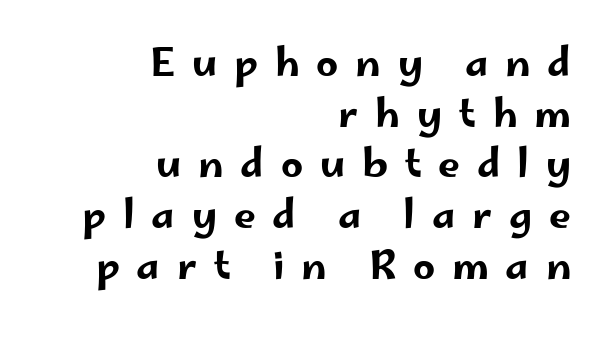
Q: Is the text italic (slanted)? A: No, it is upright.
Q: Is the typeface a serif or a sans-serif typeface? A: Sans-serif.
Q: Is the text underlined? A: No.
Q: How is the paragraph aligned? A: Right-aligned.
Q: Is the spacing between letters normal or unusually wide? A: Unusually wide.
Q: Is the spacing between lines tight, normal or loose? A: Normal.
Q: Width (condensed, normal, or wide)? A: Wide.
Q: Stroke contrast? A: Low.
Q: x-height? A: Small.
Q: Monospaced? A: No.
